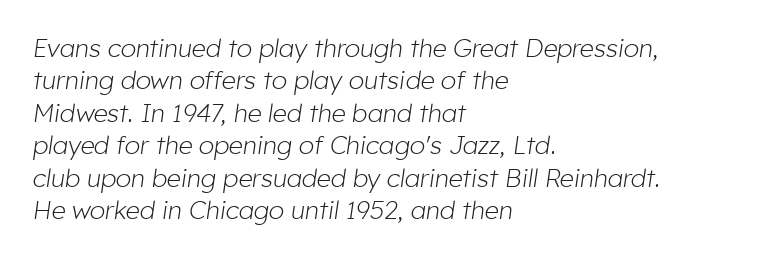
The passage shown stacks its lines at a standard gap. The rendering keeps characters at their native spacing. The whole block is typeset with a tilt. Clear beneath every line of the passage.
